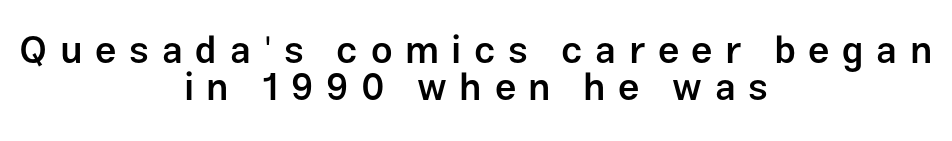
A typesetter would call this proportional, since set widths differ per character. Serifs: no, the terminals of the letterforms are clean. The tracking jumps out immediately: characters are airy and widely separated. These lines huddle together more closely than default settings would place them. The rendering uses a semibold face; strokes are thickened but not to full bold. Each line is balanced around a shared central axis.
